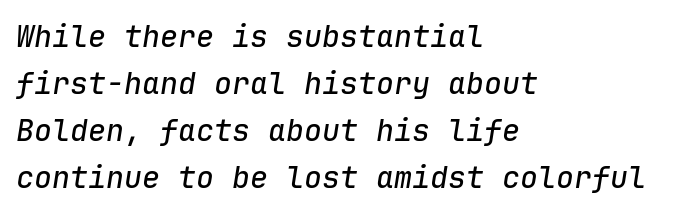
Q: Is the text italic (slanted)? A: Yes, it leans right by about 9 degrees.
Q: Is the text underlined? A: No.
Q: How is the paragraph aligned? A: Left-aligned.
Q: Is the spacing between letters normal or unusually wide? A: Normal.
Q: Is the spacing between lines tight, normal or loose? A: Normal.
Q: Width (condensed, normal, or wide)? A: Normal.
Q: Stroke contrast? A: Low.
Q: x-height? A: Medium.
Q: Monospaced? A: Yes.
